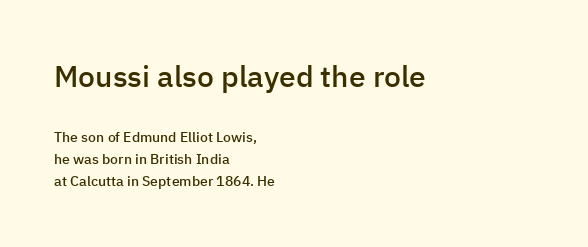
Q: Is the text bold? A: Semi-bold.
Q: Is the text italic (slanted)? A: No, it is upright.
Q: Is the typeface a serif or a sans-serif typeface? A: Sans-serif.
Q: Is the text underlined? A: No.
Q: How is the paragraph aligned? A: Left-aligned.
Q: Is the spacing between letters normal or unusually wide? A: Normal.
Q: Is the spacing between lines tight, normal or loose? A: Normal.
Q: Which block of text is set in a larger size, the first (top) or the second (bottom)? A: The first (top) one.
Q: Width (condensed, normal, or wide)? A: Normal.
Q: Stroke contrast? A: Low.
Q: x-height? A: Medium.
Q: Monospaced? A: No.
